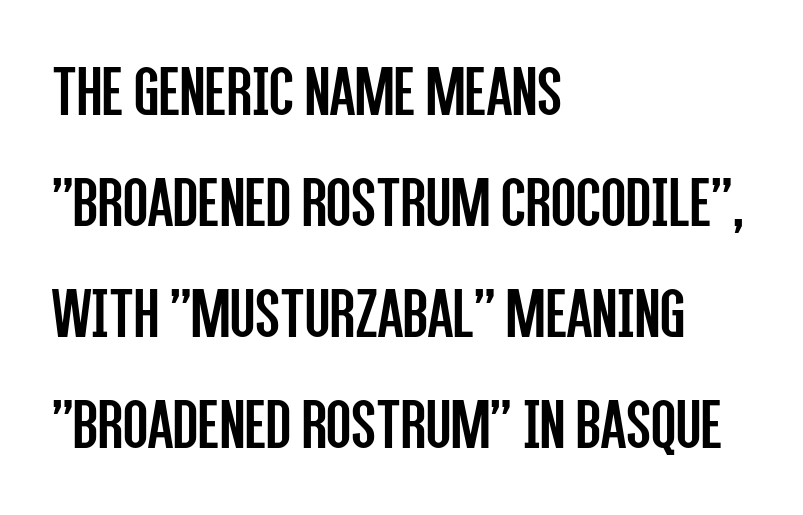
{"serif": "no", "italic": "no", "bold": "no", "weight": "regular", "width": "condensed", "stroke_contrast": "low", "x_height": "large", "monospaced": "no", "underline": "no", "align": "left", "line_spacing": "normal", "line_spacing_ratio": 1.52, "letter_spacing": "normal", "letter_spacing_em": 0.0, "glyph_px": 73}
